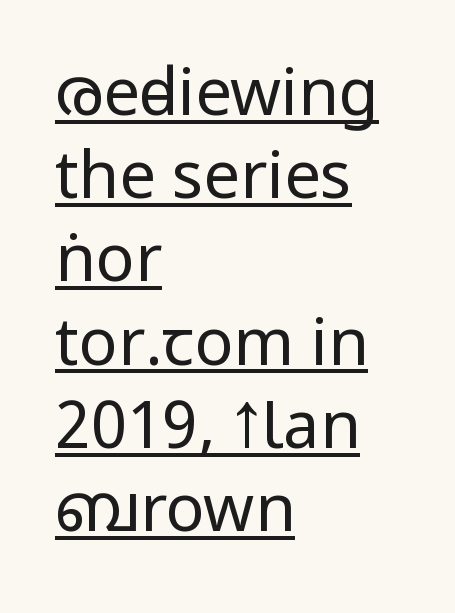
{"serif": "no", "italic": "no", "bold": "no", "weight": "regular", "width": "condensed", "stroke_contrast": "low", "x_height": "large", "monospaced": "no", "underline": "yes", "align": "left", "line_spacing": "normal", "line_spacing_ratio": 1.28, "letter_spacing": "normal", "letter_spacing_em": 0.0, "glyph_px": 65}
